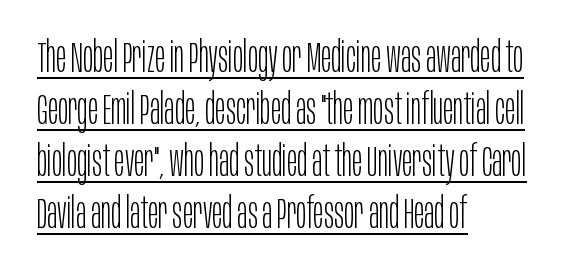
The image shows 43 px light, condensed sans-serif type, upright; set left-aligned, line spacing 1.21x, normal letter spacing, underlined; low stroke contrast and a large x-height.
